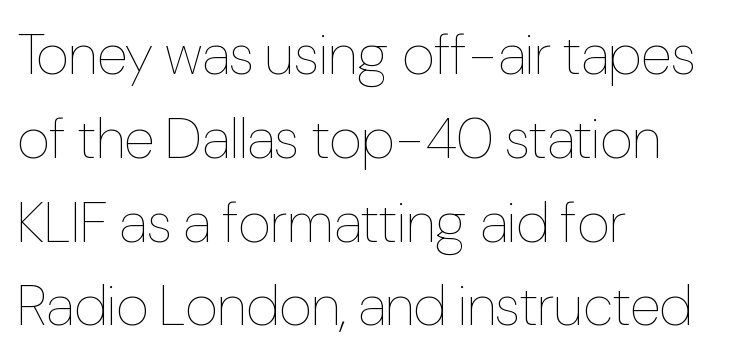
{"italic": "no", "bold": "no", "weight": "thin", "width": "condensed", "stroke_contrast": "low", "x_height": "medium", "monospaced": "no", "underline": "no", "align": "left", "line_spacing": "normal", "line_spacing_ratio": 1.47, "letter_spacing": "normal", "letter_spacing_em": 0.0, "glyph_px": 57}
